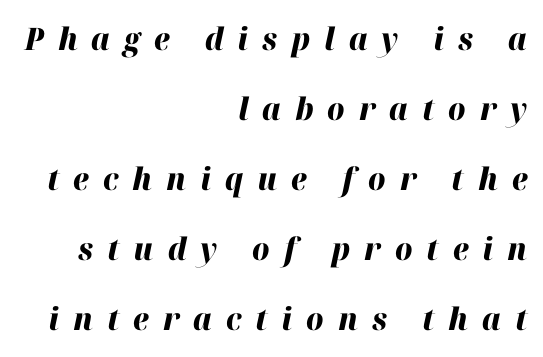
Q: Is the text bold? A: Yes.
Q: Is the text italic (slanted)? A: Yes, it leans right by about 12 degrees.
Q: Is the text underlined? A: No.
Q: How is the paragraph aligned? A: Right-aligned.
Q: Is the spacing between letters normal or unusually wide? A: Unusually wide.
Q: Is the spacing between lines tight, normal or loose? A: Loose.
Q: Width (condensed, normal, or wide)? A: Normal.
Q: Stroke contrast? A: High.
Q: x-height? A: Medium.
Q: Monospaced? A: No.
